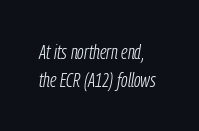
Q: Is the text bold? A: No.
Q: Is the text italic (slanted)? A: Yes, it leans right by about 9 degrees.
Q: Is the text underlined? A: No.
Q: How is the paragraph aligned? A: Left-aligned.
Q: Is the spacing between letters normal or unusually wide? A: Normal.
Q: Is the spacing between lines tight, normal or loose? A: Normal.
